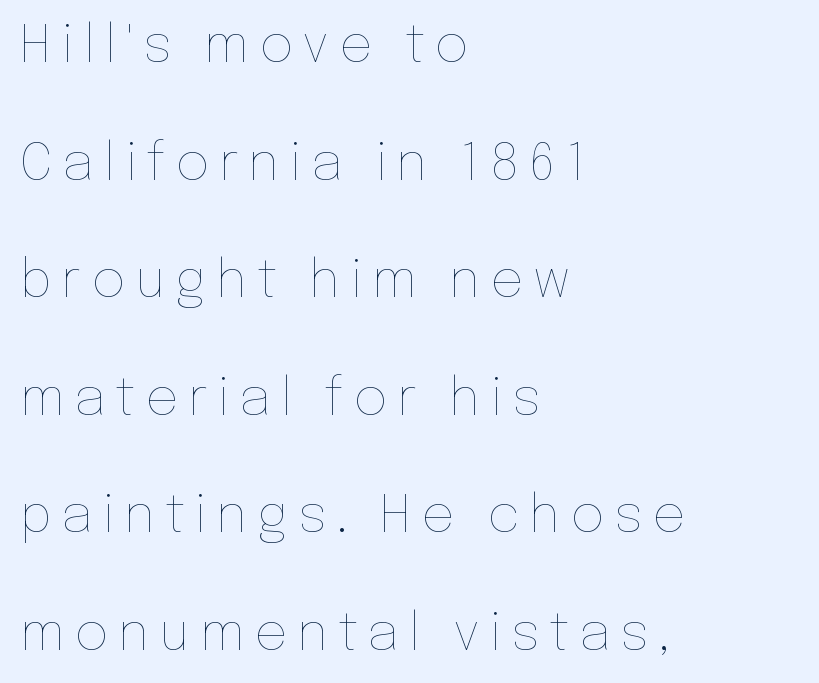
Q: Is the text bold? A: No.
Q: Is the text italic (slanted)? A: No, it is upright.
Q: Is the text underlined? A: No.
Q: How is the paragraph aligned? A: Left-aligned.
Q: Is the spacing between lines tight, normal or loose? A: Loose.
Q: Width (condensed, normal, or wide)? A: Normal.
Q: Stroke contrast? A: Low.
Q: x-height? A: Medium.
Q: Monospaced? A: No.
